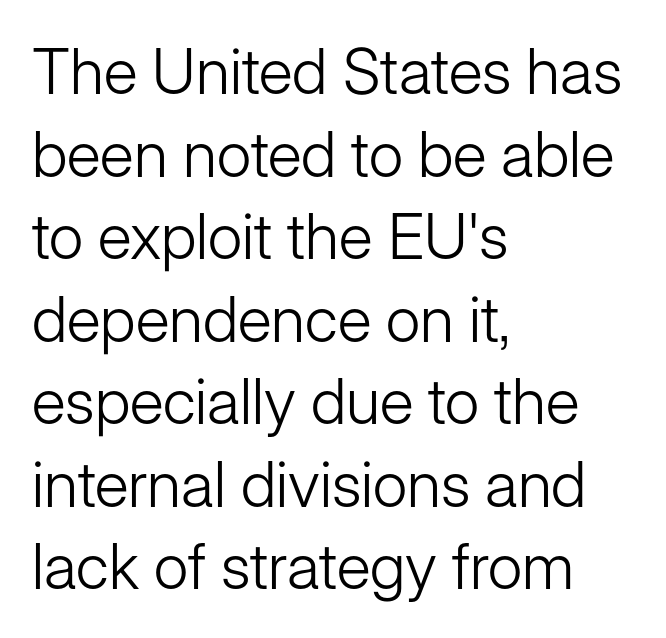
Proportional: the letters do not fall into vertical columns. Which margin do the lines hug? The left one — the right edge is uneven. This block has exactly the height ordinary leading produces. The typeface has the unassuming heft of standard copy or less. Tracking here is standard; glyphs follow each other at the usual distance. This sample uses an upright cut, with every glyph sitting square on the baseline.
